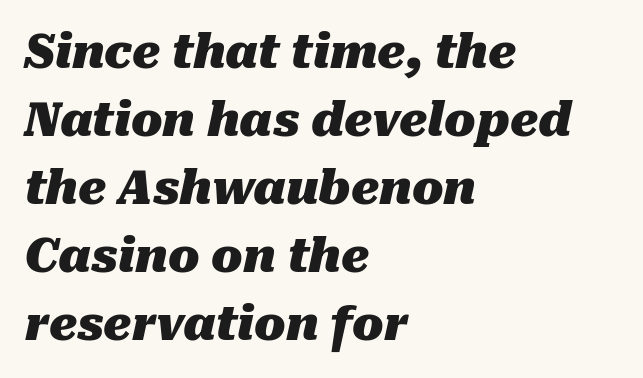
{"italic": "yes", "lean": "right", "slant_degrees": 10, "bold": "yes", "weight": "heavy", "width": "normal", "stroke_contrast": "medium", "x_height": "medium", "monospaced": "no", "underline": "no", "align": "left", "line_spacing": "normal", "line_spacing_ratio": 1.48, "letter_spacing": "normal", "letter_spacing_em": 0.0, "glyph_px": 46}
